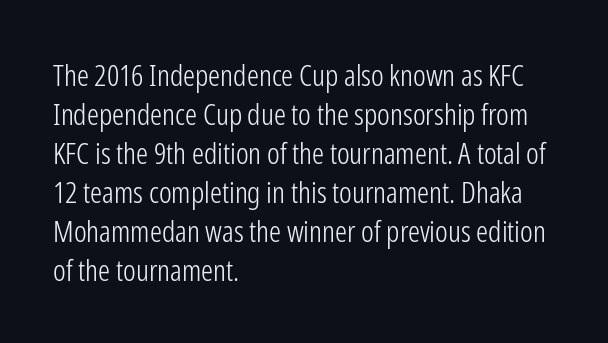
{"serif": "no", "italic": "no", "bold": "no", "weight": "light", "width": "condensed", "stroke_contrast": "low", "x_height": "medium", "monospaced": "no", "underline": "no", "align": "left", "line_spacing": "normal", "line_spacing_ratio": 1.3, "letter_spacing": "normal", "letter_spacing_em": 0.0, "glyph_px": 30}
